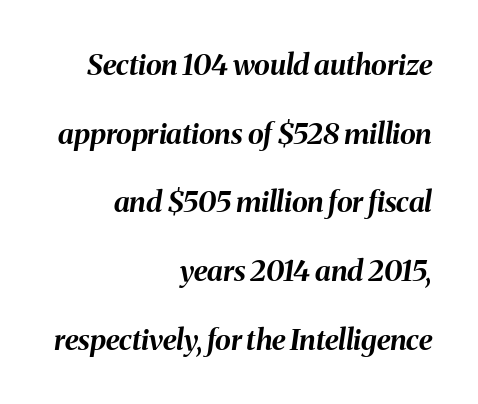
Note the varied advance widths — an 'i' is clearly narrower than an 'm'. The ragged edge is on the left, which tells us the setting is flush right. Summary of vertical rhythm: relaxed, with wide interline spacing. Clear beneath every line of the passage.
